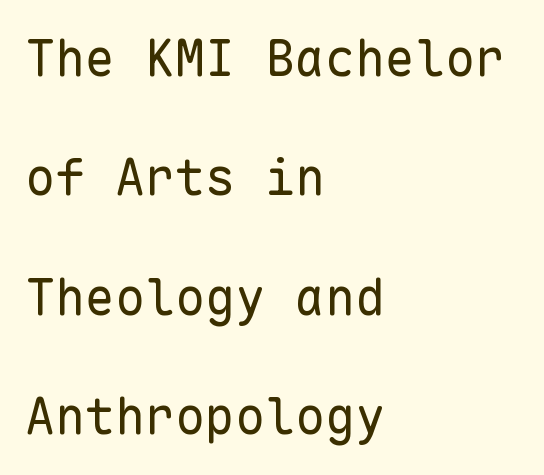
{"serif": "no", "italic": "no", "bold": "no", "weight": "regular", "width": "normal", "stroke_contrast": "low", "x_height": "medium", "monospaced": "yes", "underline": "no", "align": "left", "line_spacing": "loose", "line_spacing_ratio": 2.39, "letter_spacing": "normal", "letter_spacing_em": 0.0, "glyph_px": 50}
